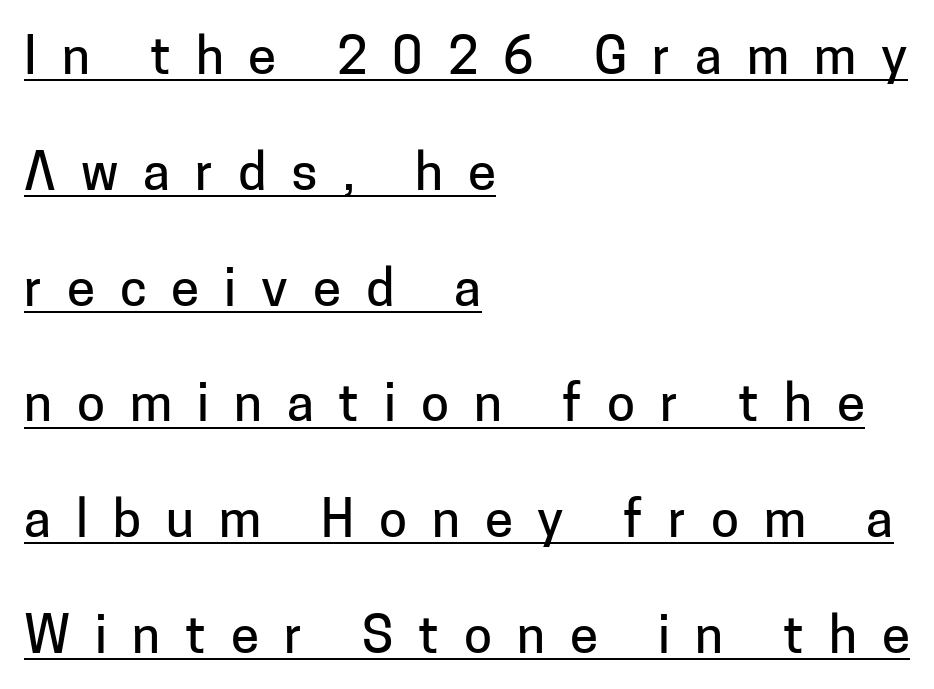
The image shows 51 px sans-serif type, upright; set left-aligned, loose line spacing (2.27x), unusually wide letter spacing (+0.49 em), underlined; low stroke contrast and a medium x-height.
